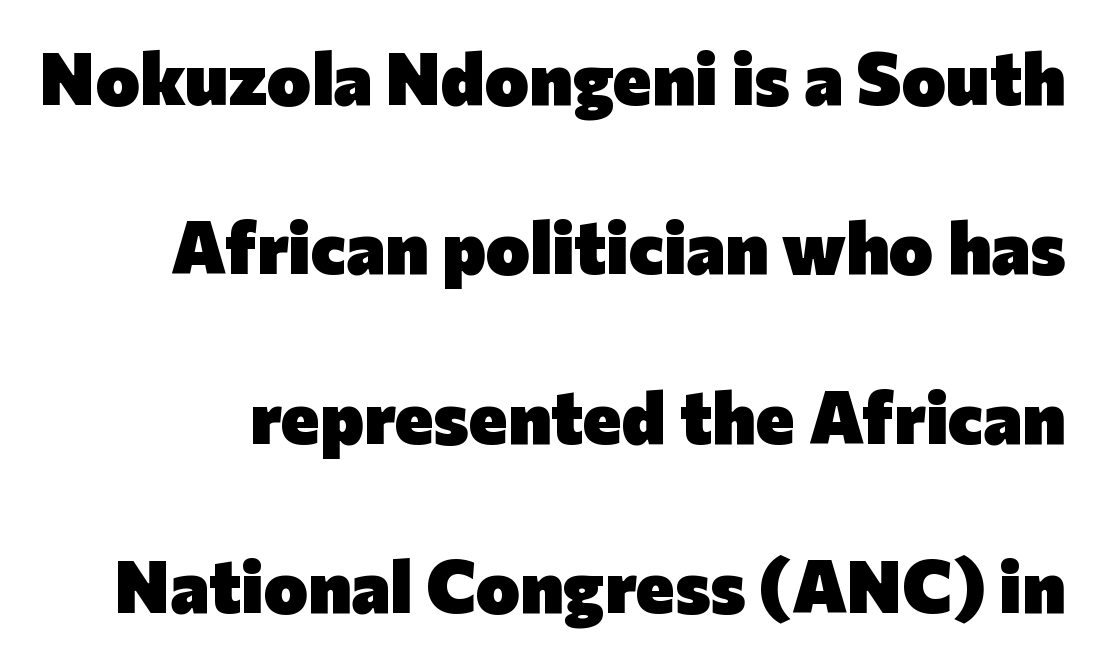
The image shows 74 px heavy sans-serif type, upright; set loose line spacing (2.29x), normal letter spacing, not underlined; low stroke contrast and a medium x-height.
